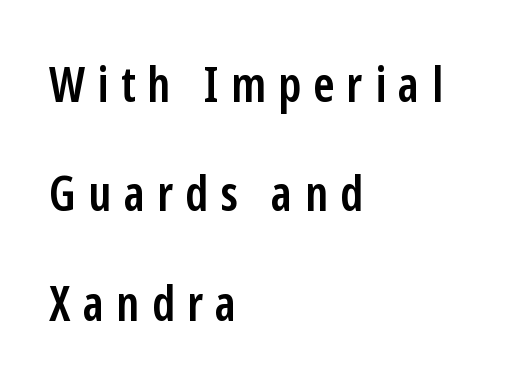
The image shows 49 px semibold, condensed sans-serif type, upright; set left-aligned, loose line spacing (2.23x), unusually wide letter spacing (+0.25 em), not underlined; low stroke contrast and a medium x-height.
